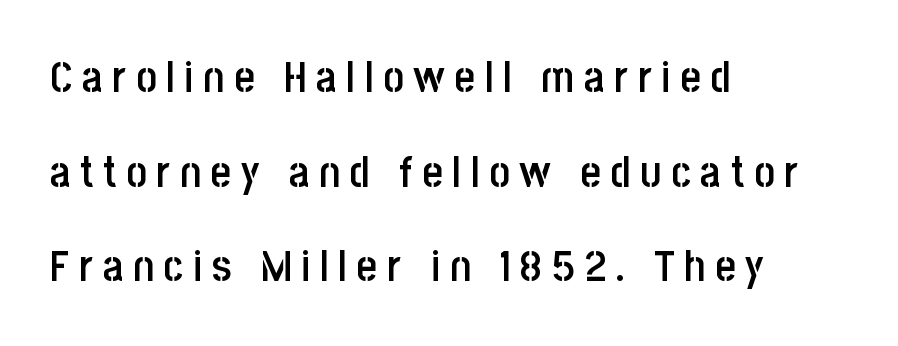
{"serif": "no", "italic": "no", "bold": "semi", "weight": "semibold", "width": "condensed", "stroke_contrast": "low", "x_height": "large", "monospaced": "no", "underline": "no", "align": "left", "line_spacing": "loose", "line_spacing_ratio": 2.15, "letter_spacing": "wide", "letter_spacing_em": 0.22, "glyph_px": 44}
